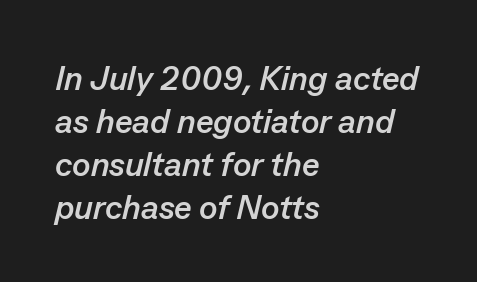
{"italic": "yes", "lean": "right", "slant_degrees": 13, "bold": "yes", "weight": "semibold", "width": "normal", "stroke_contrast": "low", "x_height": "medium", "monospaced": "no", "underline": "no", "align": "left", "line_spacing": "normal", "line_spacing_ratio": 1.26, "letter_spacing": "normal", "letter_spacing_em": 0.0, "glyph_px": 34}
